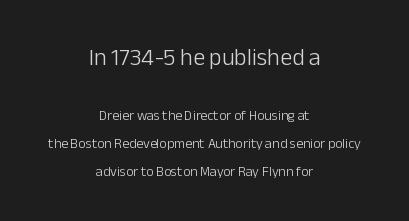
Notice how the stems are strictly vertical — no italics here. Casual observation: everything's sitting right in the middle. No chunkiness to these letters — they're not bold. Typesetter's note — upper block bumped up in size, lower block left smaller. Summary of vertical rhythm: relaxed, with wide interline spacing. The space beneath each line is pristine and unruled.
